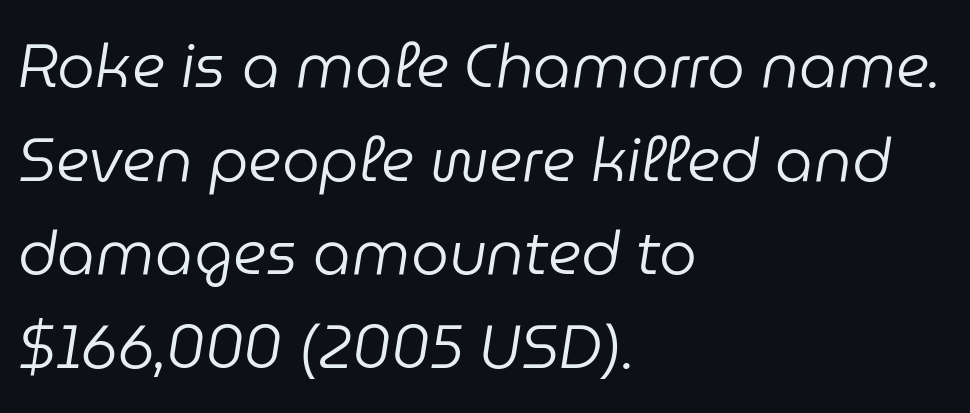
Here the designer chose a conventional face with non-uniform glyph widths. Stem width sits at or under what a default text font uses. Compared with ordinary roman type, these characters are visibly tilted. The zone under the glyphs is completely vacant.
